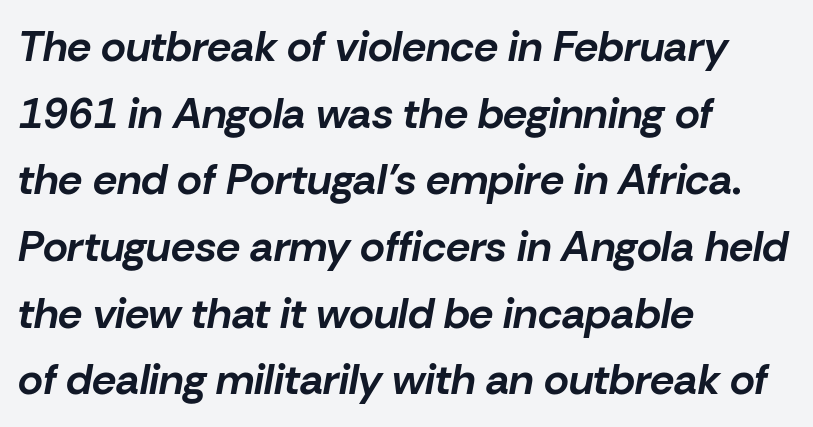
Q: Is the text bold? A: Yes.
Q: Is the text italic (slanted)? A: Yes, it leans right by about 10 degrees.
Q: Is the text underlined? A: No.
Q: How is the paragraph aligned? A: Left-aligned.
Q: Is the spacing between letters normal or unusually wide? A: Normal.
Q: Is the spacing between lines tight, normal or loose? A: Normal.
Q: Width (condensed, normal, or wide)? A: Normal.
Q: Stroke contrast? A: Low.
Q: x-height? A: Medium.
Q: Monospaced? A: No.
